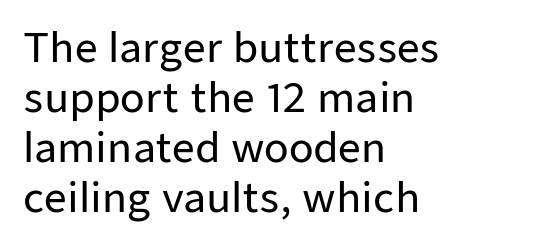
The image shows 40 px sans-serif type, upright; set left-aligned, normal line spacing (1.25x), normal letter spacing, not underlined; low stroke contrast and a medium x-height.
